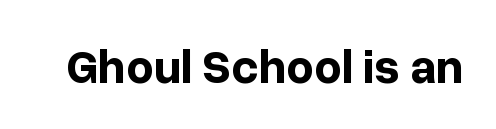
{"serif": "no", "italic": "no", "bold": "yes", "weight": "bold", "width": "normal", "stroke_contrast": "low", "x_height": "medium", "monospaced": "no", "underline": "no", "letter_spacing": "normal", "letter_spacing_em": 0.0, "glyph_px": 48}
